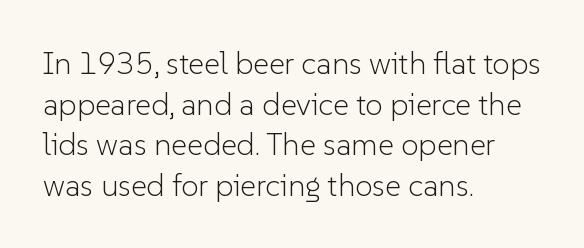
Q: Is the text bold? A: No.
Q: Is the text italic (slanted)? A: No, it is upright.
Q: Is the typeface a serif or a sans-serif typeface? A: Sans-serif.
Q: Is the text underlined? A: No.
Q: How is the paragraph aligned? A: Left-aligned.
Q: Is the spacing between letters normal or unusually wide? A: Normal.
Q: Is the spacing between lines tight, normal or loose? A: Normal.
Q: Width (condensed, normal, or wide)? A: Normal.
Q: Stroke contrast? A: Low.
Q: x-height? A: Medium.
Q: Monospaced? A: No.
